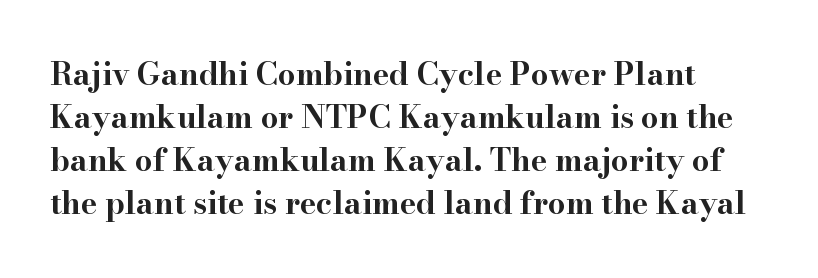
{"serif": "yes", "italic": "no", "bold": "yes", "weight": "bold", "width": "wide", "stroke_contrast": "high", "x_height": "small", "monospaced": "no", "underline": "no", "align": "left", "line_spacing": "normal", "line_spacing_ratio": 1.39, "letter_spacing": "normal", "letter_spacing_em": 0.0, "glyph_px": 31}
